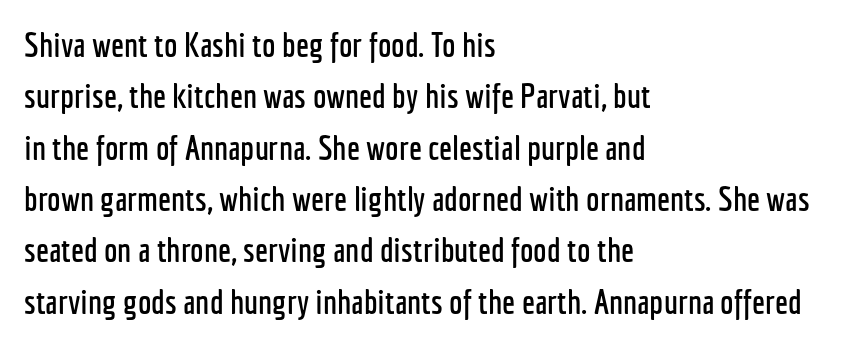
The image shows 34 px condensed sans-serif type, upright; set left-aligned, normal line spacing (1.51x), normal letter spacing, not underlined; low stroke contrast and a medium x-height.
